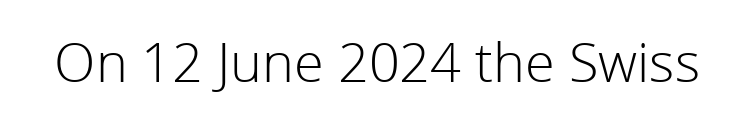
The image shows 54 px light sans-serif type, upright; set normal letter spacing, not underlined; low stroke contrast and a medium x-height.
